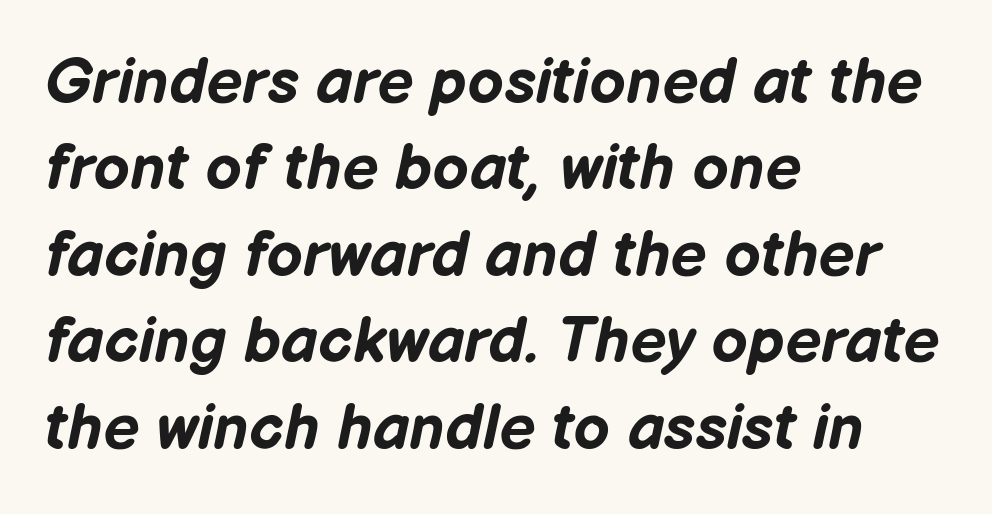
Q: Is the text bold? A: Yes.
Q: Is the text italic (slanted)? A: Yes, it leans right by about 12 degrees.
Q: Is the text underlined? A: No.
Q: How is the paragraph aligned? A: Left-aligned.
Q: Is the spacing between letters normal or unusually wide? A: Normal.
Q: Is the spacing between lines tight, normal or loose? A: Normal.
Q: Width (condensed, normal, or wide)? A: Normal.
Q: Stroke contrast? A: Low.
Q: x-height? A: Medium.
Q: Monospaced? A: No.
